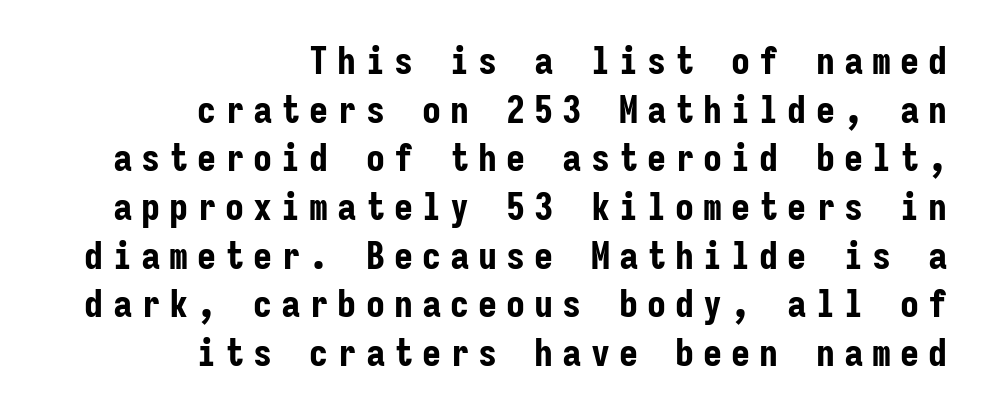
{"serif": "no", "italic": "no", "bold": "yes", "weight": "bold", "width": "condensed", "stroke_contrast": "low", "x_height": "medium", "monospaced": "yes", "underline": "no", "align": "right", "line_spacing": "normal", "line_spacing_ratio": 1.28, "letter_spacing": "wide", "letter_spacing_em": 0.24, "glyph_px": 38}
